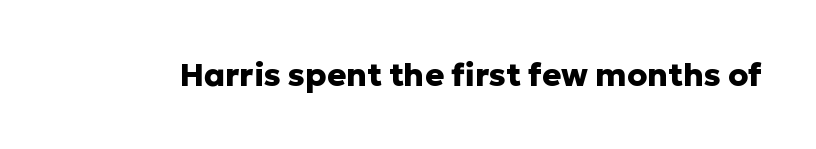
{"serif": "no", "italic": "no", "bold": "yes", "weight": "heavy", "width": "normal", "stroke_contrast": "low", "x_height": "medium", "monospaced": "no", "underline": "no", "letter_spacing": "normal", "letter_spacing_em": 0.0, "glyph_px": 32}
